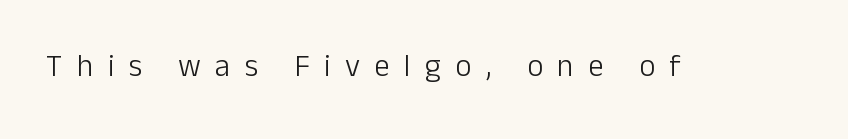
Q: Is the text bold? A: No.
Q: Is the text italic (slanted)? A: No, it is upright.
Q: Is the typeface a serif or a sans-serif typeface? A: Sans-serif.
Q: Is the text underlined? A: No.
Q: Is the spacing between letters normal or unusually wide? A: Unusually wide.
Q: Width (condensed, normal, or wide)? A: Normal.
Q: Stroke contrast? A: Low.
Q: x-height? A: Medium.
Q: Monospaced? A: No.
